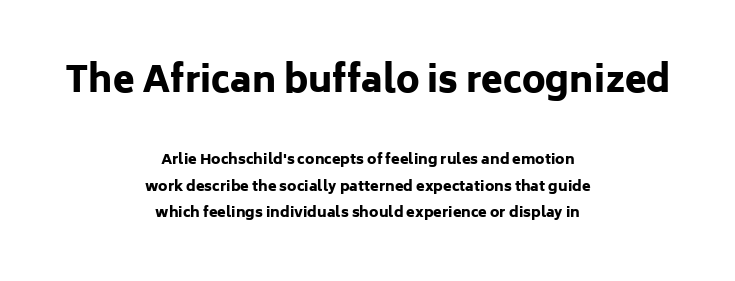
Note: larger setting up top, smaller setting below. It's the straight-up-and-down kind of type. The characters display no serif detailing; their extremities are plain. In terms of letterspacing, this is plain default setting. The compositor balanced each line on the midline.
